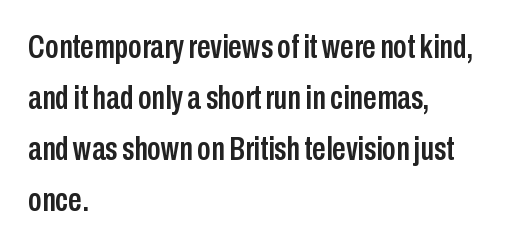
{"serif": "no", "italic": "no", "width": "condensed", "stroke_contrast": "low", "x_height": "medium", "monospaced": "no", "underline": "no", "align": "left", "line_spacing": "normal", "line_spacing_ratio": 1.5, "letter_spacing": "normal", "letter_spacing_em": 0.0, "glyph_px": 34}
